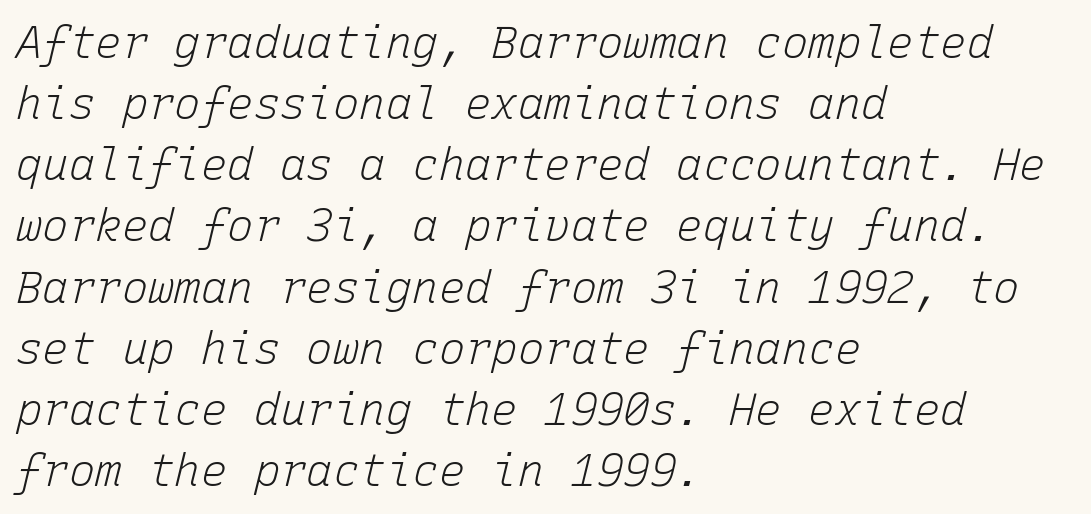
The image shows 44 px light type, italic (leaning right), monospaced; set left-aligned, normal line spacing (1.39x), normal letter spacing, not underlined; low stroke contrast and a medium x-height.
